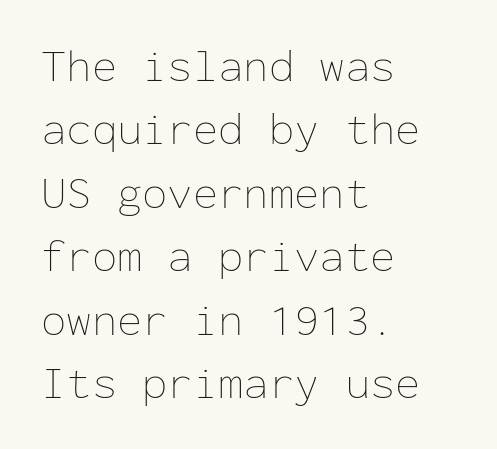
Horizontal alignment here is leftward, the default for most running prose. Quick note: interline space is typical. Underlining? Definitely not there. The rendering uses typewriter-style spacing with identical character cells. The weight would be labelled regular, book, light, or lighter still.
